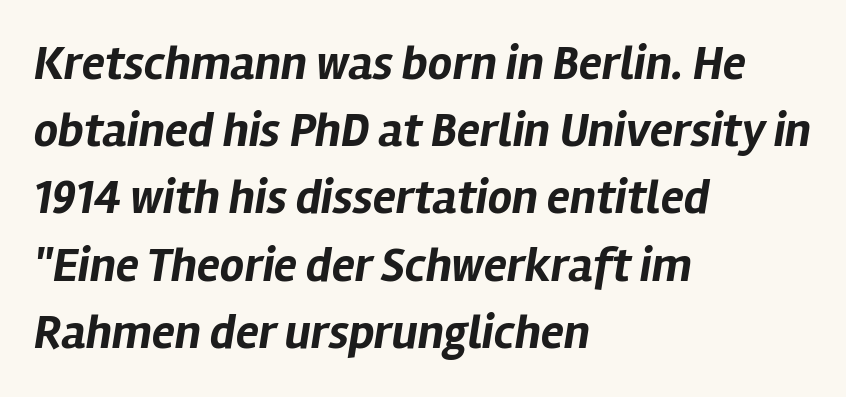
Q: Is the text bold? A: Yes.
Q: Is the text italic (slanted)? A: Yes, it leans right by about 12 degrees.
Q: Is the text underlined? A: No.
Q: How is the paragraph aligned? A: Left-aligned.
Q: Is the spacing between letters normal or unusually wide? A: Normal.
Q: Is the spacing between lines tight, normal or loose? A: Normal.
Q: Width (condensed, normal, or wide)? A: Normal.
Q: Stroke contrast? A: Low.
Q: x-height? A: Medium.
Q: Monospaced? A: No.
